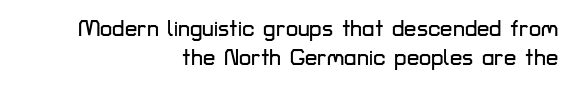
Q: Is the text italic (slanted)? A: No, it is upright.
Q: Is the text underlined? A: No.
Q: How is the paragraph aligned? A: Right-aligned.
Q: Is the spacing between letters normal or unusually wide? A: Normal.
Q: Is the spacing between lines tight, normal or loose? A: Normal.
